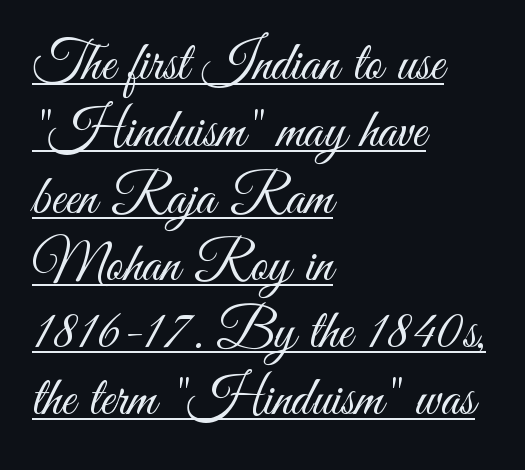
{"serif": "no", "bold": "no", "weight": "light", "width": "condensed", "stroke_contrast": "medium", "x_height": "small", "monospaced": "no", "underline": "yes", "align": "left", "line_spacing_ratio": 1.22, "letter_spacing": "normal", "letter_spacing_em": 0.0, "glyph_px": 55}
